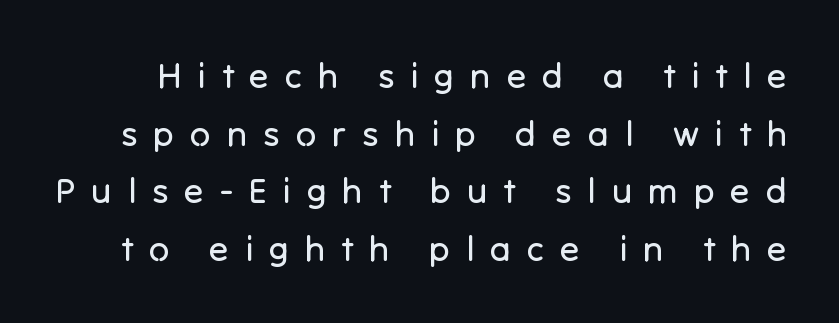
The image shows 36 px regular-weight sans-serif type, upright; set normal line spacing (1.6x), unusually wide letter spacing (+0.44 em), not underlined; low stroke contrast and a medium x-height.
